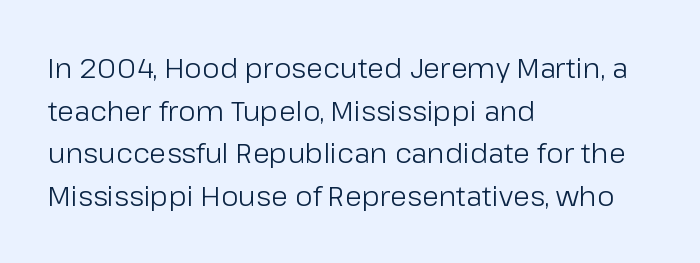
Q: Is the text bold? A: No.
Q: Is the text italic (slanted)? A: No, it is upright.
Q: Is the typeface a serif or a sans-serif typeface? A: Sans-serif.
Q: Is the text underlined? A: No.
Q: How is the paragraph aligned? A: Left-aligned.
Q: Is the spacing between letters normal or unusually wide? A: Normal.
Q: Is the spacing between lines tight, normal or loose? A: Normal.
Q: Width (condensed, normal, or wide)? A: Normal.
Q: Stroke contrast? A: Low.
Q: x-height? A: Medium.
Q: Monospaced? A: No.
